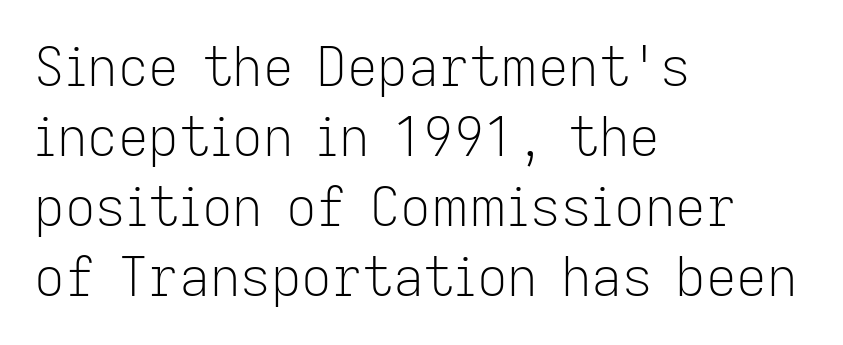
Q: Is the text bold? A: No.
Q: Is the text italic (slanted)? A: No, it is upright.
Q: Is the typeface a serif or a sans-serif typeface? A: Sans-serif.
Q: Is the text underlined? A: No.
Q: How is the paragraph aligned? A: Left-aligned.
Q: Is the spacing between letters normal or unusually wide? A: Normal.
Q: Is the spacing between lines tight, normal or loose? A: Normal.
Q: Width (condensed, normal, or wide)? A: Normal.
Q: Stroke contrast? A: Low.
Q: x-height? A: Medium.
Q: Monospaced? A: No.
